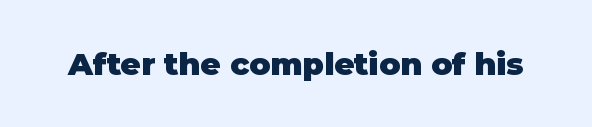
The image shows 31 px heavy sans-serif type, upright; set normal letter spacing, not underlined; low stroke contrast and a large x-height.
